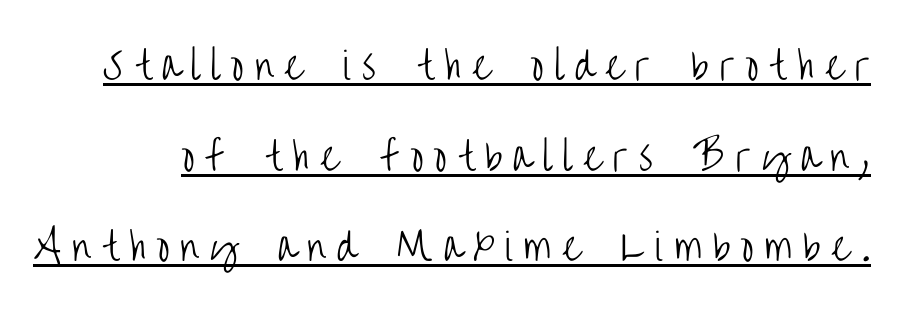
{"serif": "no", "italic": "no", "bold": "no", "weight": "light", "width": "condensed", "stroke_contrast": "low", "x_height": "large", "monospaced": "no", "underline": "yes", "line_spacing": "loose", "line_spacing_ratio": 2.45, "letter_spacing": "wide", "letter_spacing_em": 0.3, "glyph_px": 37}
